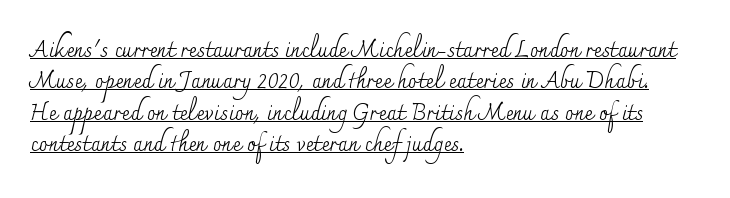
{"bold": "no", "underline": "yes", "align": "left", "line_spacing": "normal", "line_spacing_ratio": 1.43, "letter_spacing": "normal", "letter_spacing_em": 0.0, "glyph_px": 22}
